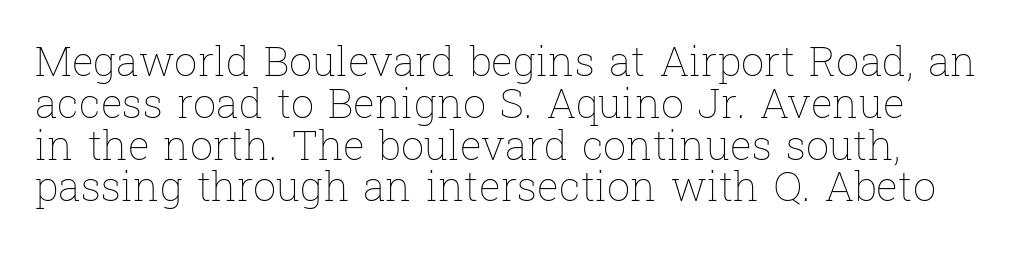
The image shows 41 px thin type, upright; set left-aligned, tight line spacing (1.02x), normal letter spacing, not underlined; low stroke contrast and a medium x-height.
